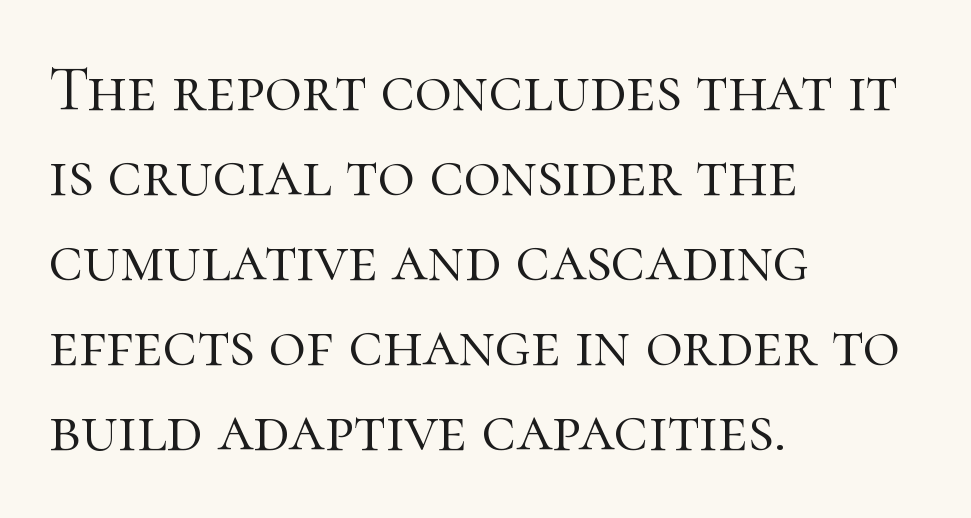
{"serif": "yes", "italic": "no", "bold": "no", "weight": "light", "width": "normal", "stroke_contrast": "high", "x_height": "medium", "monospaced": "no", "underline": "no", "align": "left", "line_spacing": "normal", "line_spacing_ratio": 1.33, "letter_spacing": "normal", "letter_spacing_em": 0.0, "glyph_px": 64}
